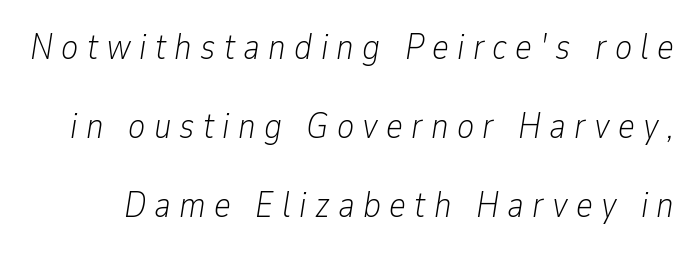
The image shows 36 px light, condensed type, italic (leaning right); set loose line spacing (2.2x), unusually wide letter spacing (+0.23 em), not underlined; low stroke contrast and a medium x-height.
